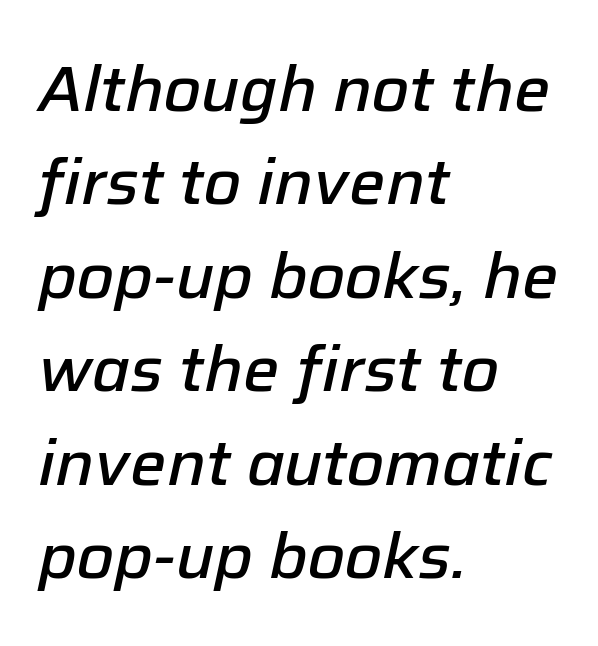
{"italic": "yes", "lean": "right", "slant_degrees": 12, "bold": "semi", "weight": "semibold", "width": "normal", "stroke_contrast": "low", "x_height": "medium", "monospaced": "no", "underline": "no", "align": "left", "line_spacing": "normal", "line_spacing_ratio": 1.46, "letter_spacing": "normal", "letter_spacing_em": 0.0, "glyph_px": 64}
